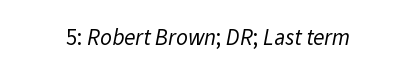
Q: Is the text bold? A: No.
Q: Is the text underlined? A: No.
Q: Is the spacing between letters normal or unusually wide? A: Normal.
